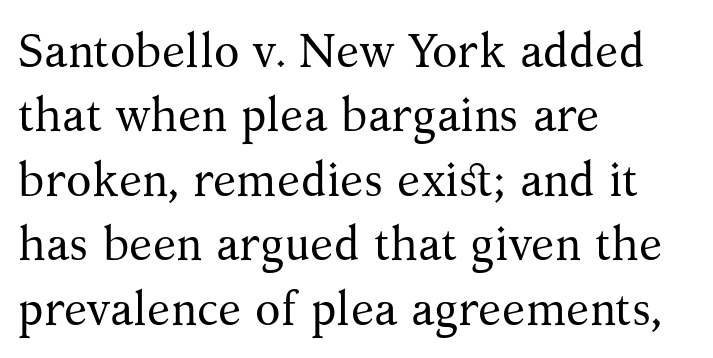
The letters stand straight up with perfectly vertical stems. Decoration check: the copy has no underline. These lines sit exactly where default settings would place them. Line beginnings align vertically; line endings do not. Spacing verdict: proportional, widths tailored to each character.
